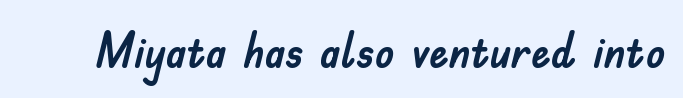
Has an underline been added? It has not. The letters sit at their default tracking, neither squeezed nor spread. No feet cap the strokes, marking this as sans-serif type. Proportional: the letters do not fall into vertical columns.
